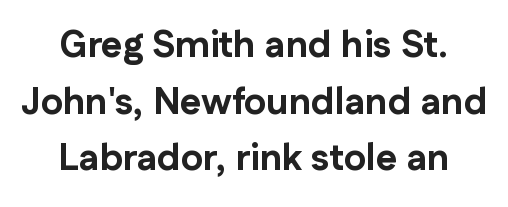
Q: Is the text bold? A: Yes.
Q: Is the text italic (slanted)? A: No, it is upright.
Q: Is the typeface a serif or a sans-serif typeface? A: Sans-serif.
Q: Is the text underlined? A: No.
Q: How is the paragraph aligned? A: Centered.
Q: Is the spacing between letters normal or unusually wide? A: Normal.
Q: Is the spacing between lines tight, normal or loose? A: Normal.
Q: Width (condensed, normal, or wide)? A: Normal.
Q: Stroke contrast? A: Low.
Q: x-height? A: Medium.
Q: Monospaced? A: No.
